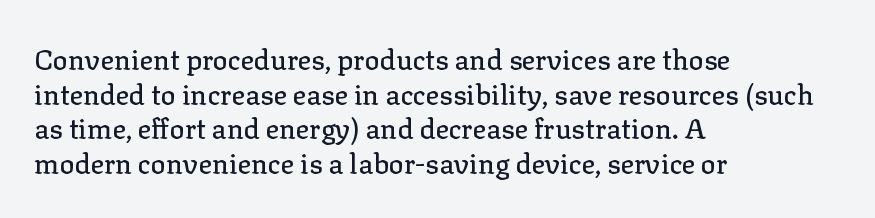
The image shows 28 px serif type, upright; set left-aligned, line spacing 1.24x, normal letter spacing, not underlined; low stroke contrast and a medium x-height.
